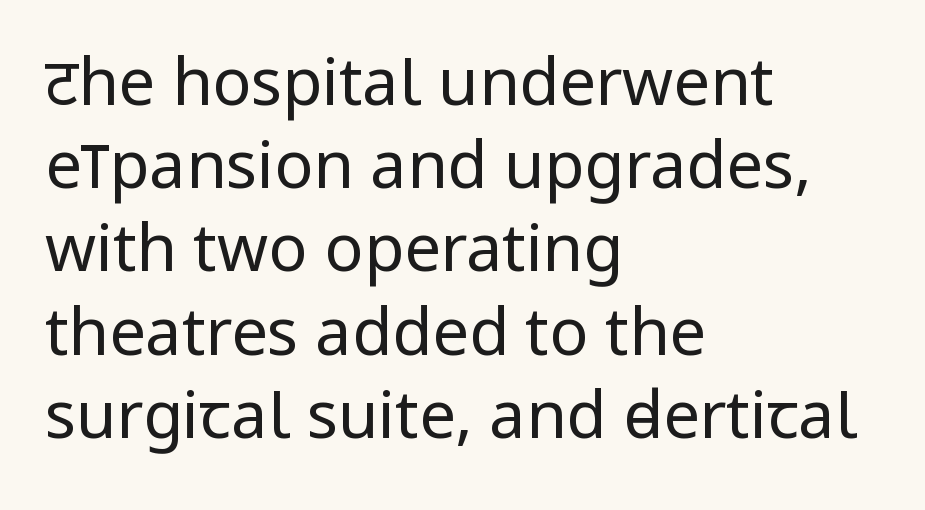
{"serif": "no", "italic": "no", "bold": "no", "weight": "regular", "width": "condensed", "stroke_contrast": "low", "underline": "no", "align": "left", "line_spacing": "normal", "line_spacing_ratio": 1.28, "letter_spacing": "normal", "letter_spacing_em": 0.0, "glyph_px": 65}
